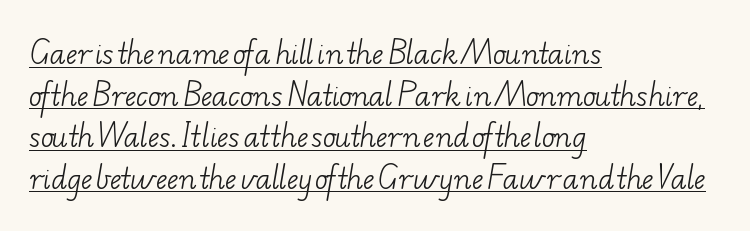
{"bold": "no", "underline": "yes", "align": "left", "line_spacing": "normal", "line_spacing_ratio": 1.54, "letter_spacing": "normal", "letter_spacing_em": 0.0, "glyph_px": 27}
